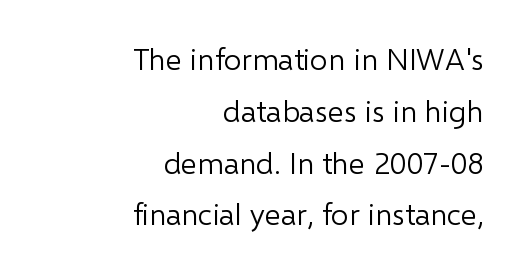
Caption: multi-line text, flush right, ragged left. The space directly below the letters is spotless. Caption: standard tracking, unaltered. Is there any slant? The stems are plumb.
